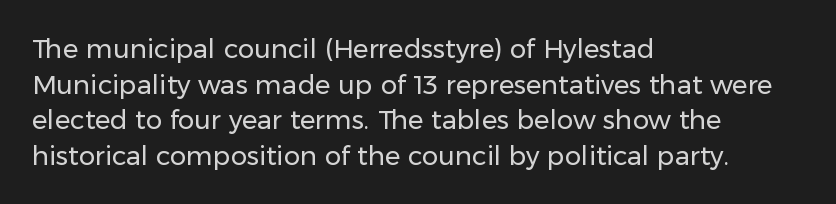
The line texture is even and compact thanks to regular tracking. Honestly, the row spacing looks completely unremarkable. Every row of glyphs begins at an identical x-position on the left. The letters stand straight up with perfectly vertical stems. Stroke thickness stays within the range of a standard reading face or lighter. Unmarked baselines from the first word to the last.
